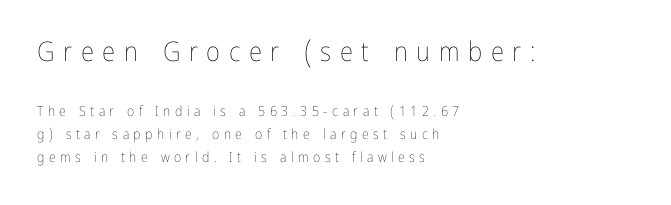
The image shows 27 px text type, upright; set left-aligned, normal line spacing (1.64x), unusually wide letter spacing (+0.32 em), not underlined; the first (top) block is 1.93x larger.
